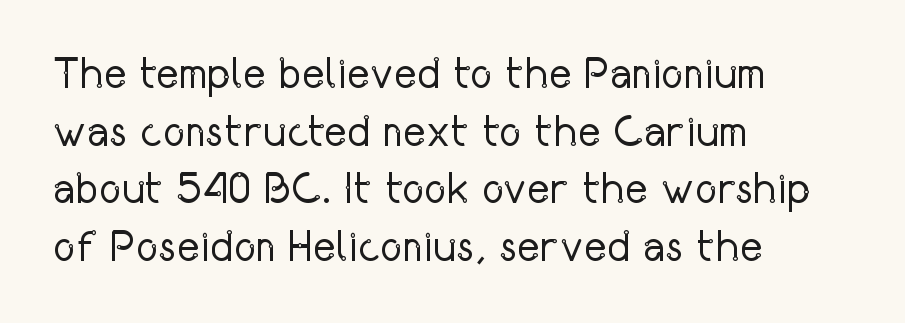
Leading: standard. These lines stack with their left ends in a neat column. Vertical stems look standard width or narrower in stroke. Does extra space separate the letters? No, they use regular spacing. Italic: no, the glyphs are upright roman. Do the characters align in a grid? No, the font is proportional.
